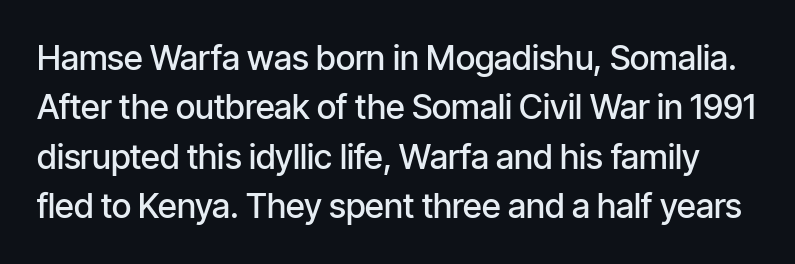
Q: Is the text bold? A: Semi-bold.
Q: Is the text italic (slanted)? A: No, it is upright.
Q: Is the typeface a serif or a sans-serif typeface? A: Sans-serif.
Q: Is the text underlined? A: No.
Q: Is the spacing between letters normal or unusually wide? A: Normal.
Q: Is the spacing between lines tight, normal or loose? A: Normal.
Q: Width (condensed, normal, or wide)? A: Condensed.
Q: Stroke contrast? A: Low.
Q: x-height? A: Medium.
Q: Monospaced? A: No.
